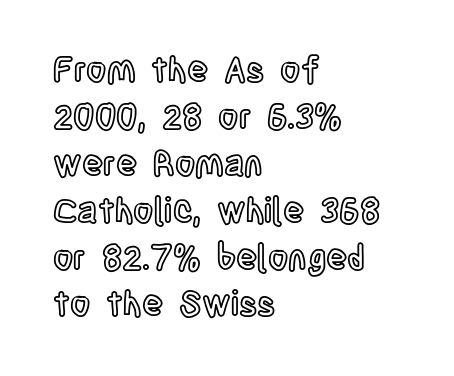
Is the block centered? No — it sits flush against the left margin. The passage shown is typed in a proportional face where columns would drift. Successive baselines arrive at the customary interval. Tracking here is standard; glyphs follow each other at the usual distance.
